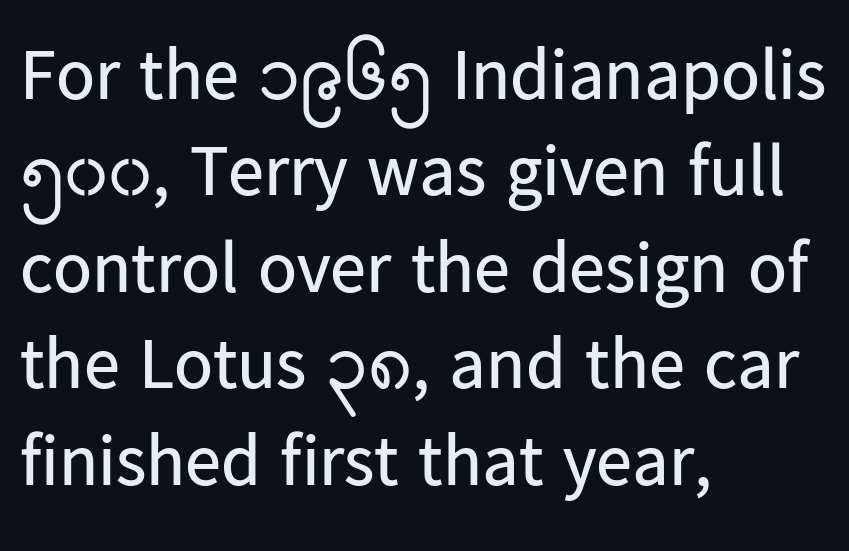
The leading is moderate, giving the passage an even texture. Here the glyphs are tracked normally, forming tight word shapes. A typesetter would mark this as roman, not italic. The strip under each line holds only bare page. This sample has the flowing, uneven cadence of proportional lettering. Each stroke keeps to a modest, everyday thickness or less.
